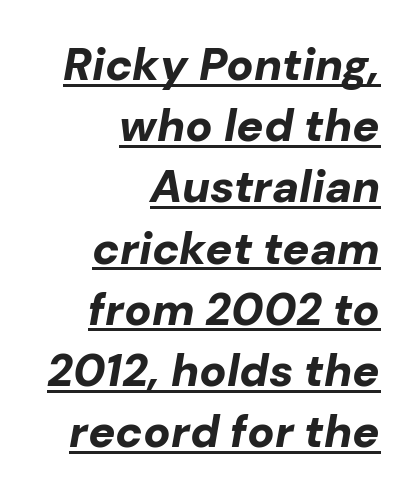
These lines were composed using italics. Leading: standard. Here the glyphs are tracked normally, forming tight word shapes. Caption: bold face, heavy strokes. This is underlined copy, the kind a proofreader might mark for attention.
